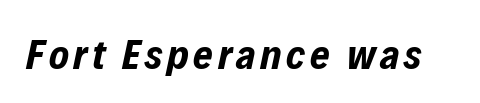
Q: Is the text bold? A: Yes.
Q: Is the text italic (slanted)? A: Yes, it leans right by about 12 degrees.
Q: Is the text underlined? A: No.
Q: Width (condensed, normal, or wide)? A: Condensed.
Q: Stroke contrast? A: Low.
Q: x-height? A: Medium.
Q: Monospaced? A: No.
